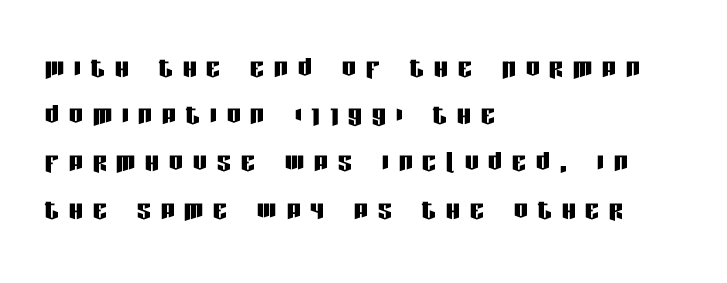
The image shows 35 px condensed sans-serif type, upright; set left-aligned, normal line spacing (1.35x), unusually wide letter spacing (+0.28 em), not underlined; low stroke contrast and a large x-height.
